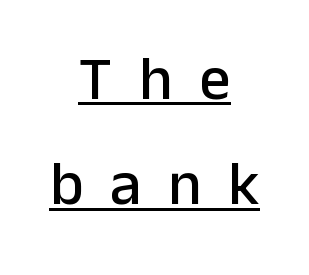
{"serif": "no", "italic": "no", "width": "normal", "stroke_contrast": "low", "x_height": "medium", "monospaced": "no", "underline": "yes", "align": "center", "line_spacing": "normal", "line_spacing_ratio": 1.7, "letter_spacing": "wide", "letter_spacing_em": 0.43, "glyph_px": 62}
